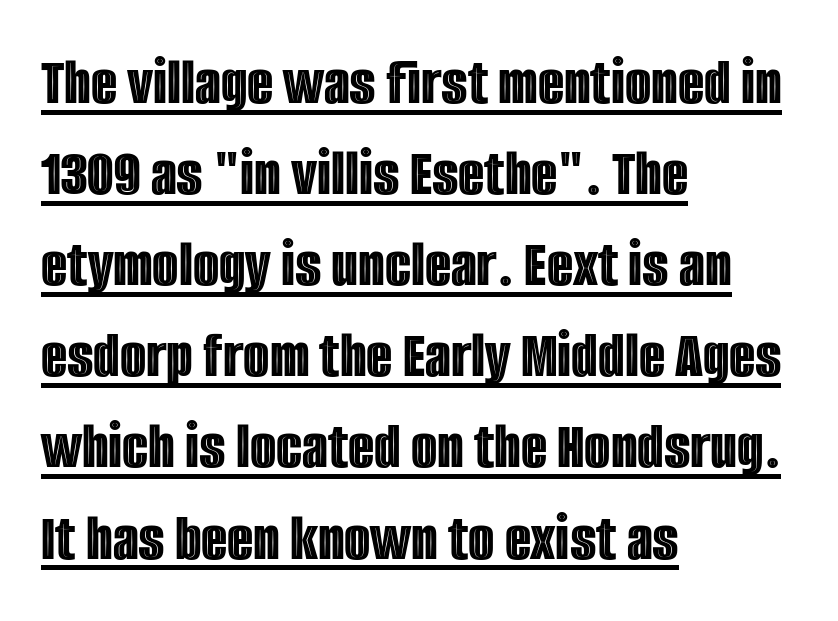
{"italic": "no", "width": "condensed", "x_height": "large", "monospaced": "no", "underline": "yes", "align": "left", "line_spacing": "normal", "line_spacing_ratio": 1.34, "letter_spacing": "normal", "letter_spacing_em": 0.0, "glyph_px": 68}
